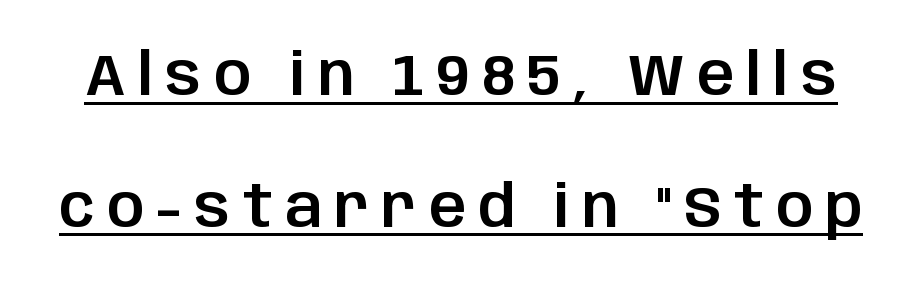
Q: Is the text italic (slanted)? A: No, it is upright.
Q: Is the typeface a serif or a sans-serif typeface? A: Sans-serif.
Q: Is the text underlined? A: Yes.
Q: Is the spacing between letters normal or unusually wide? A: Unusually wide.
Q: Is the spacing between lines tight, normal or loose? A: Loose.
Q: Width (condensed, normal, or wide)? A: Normal.
Q: Stroke contrast? A: Low.
Q: x-height? A: Large.
Q: Monospaced? A: No.
